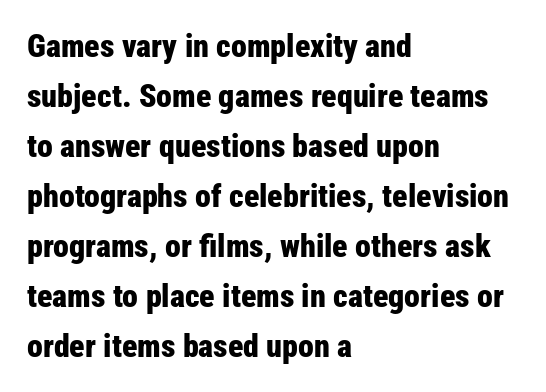
The space directly below the letters is spotless. The rendering shows plain stroke endings on the letterforms — a sans-serif design. How are the letters spaced? Ordinarily, with no added tracking. Spacing verdict: proportional, widths tailored to each character.
